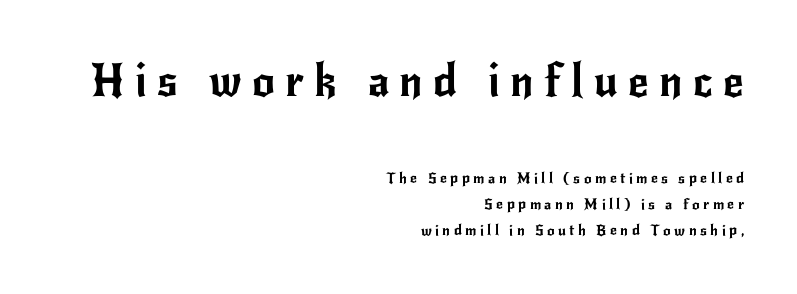
{"serif": "no", "italic": "no", "width": "normal", "stroke_contrast": "low", "x_height": "small", "monospaced": "no", "underline": "no", "align": "right", "line_spacing_ratio": 1.75, "letter_spacing": "wide", "letter_spacing_em": 0.23, "larger_block": "first", "size_ratio": 3.0, "glyph_px": 45}
